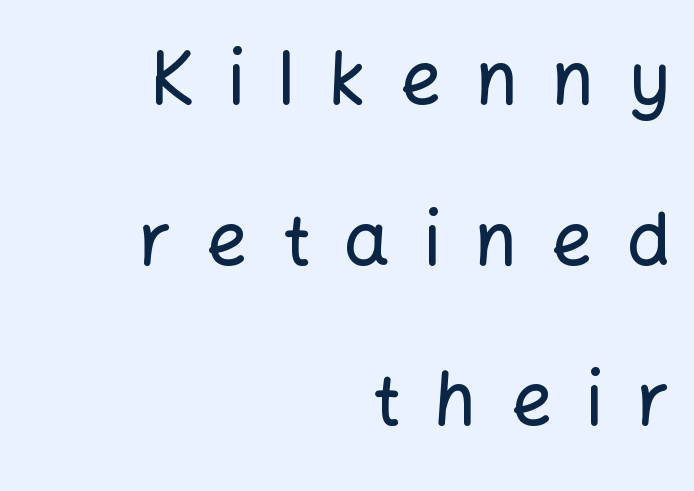
The image shows 72 px sans-serif type, upright; set right-aligned, loose line spacing (2.23x), unusually wide letter spacing (+0.47 em), not underlined; low stroke contrast and a medium x-height.
